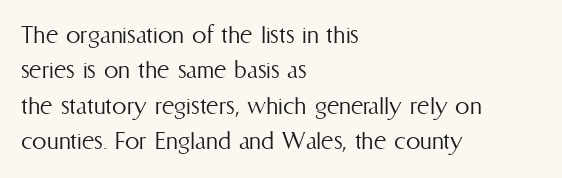
{"italic": "no", "bold": "no", "weight": "light", "width": "condensed", "stroke_contrast": "medium", "x_height": "medium", "monospaced": "no", "underline": "no", "align": "left", "line_spacing_ratio": 1.22, "letter_spacing": "normal", "letter_spacing_em": 0.0, "glyph_px": 29}
